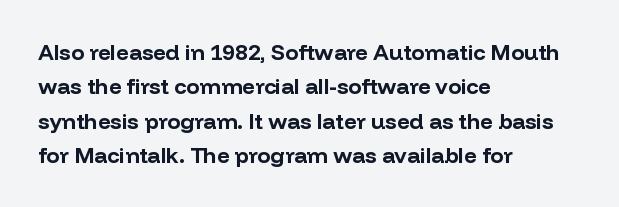
The image shows 22 px bold type, upright; set left-aligned, normal line spacing (1.56x), normal letter spacing, not underlined.
